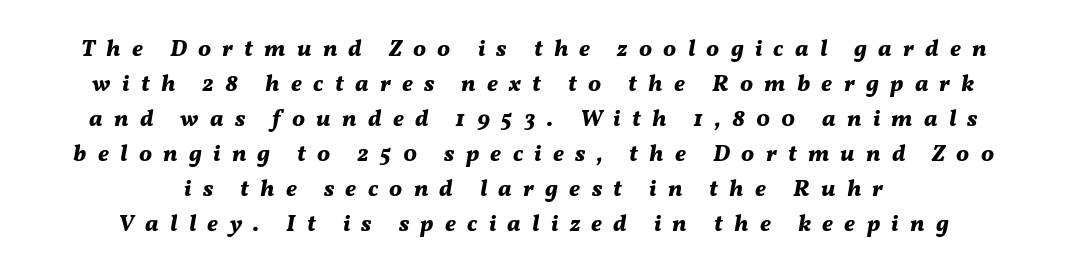
{"italic": "yes", "lean": "right", "slant_degrees": 11, "bold": "yes", "underline": "no", "align": "center", "line_spacing": "normal", "line_spacing_ratio": 1.52, "letter_spacing": "wide", "letter_spacing_em": 0.49, "glyph_px": 23}
